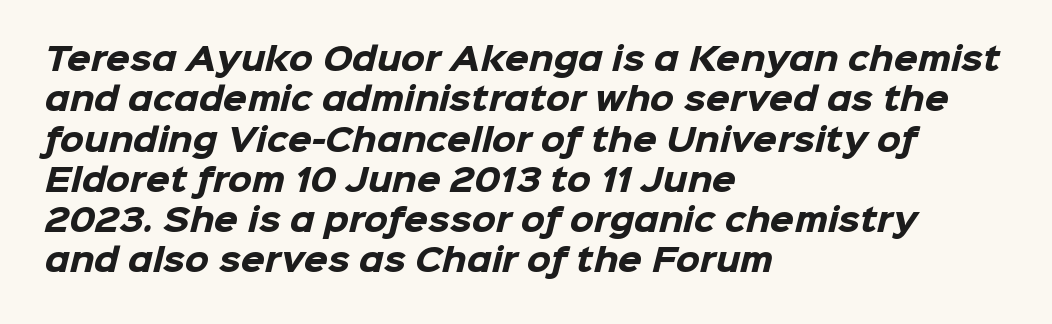
Q: Is the text bold? A: Yes.
Q: Is the typeface a serif or a sans-serif typeface? A: Sans-serif.
Q: Is the text underlined? A: No.
Q: How is the paragraph aligned? A: Left-aligned.
Q: Is the spacing between letters normal or unusually wide? A: Normal.
Q: Is the spacing between lines tight, normal or loose? A: Normal.
Q: Width (condensed, normal, or wide)? A: Normal.
Q: Stroke contrast? A: Low.
Q: x-height? A: Medium.
Q: Monospaced? A: No.
